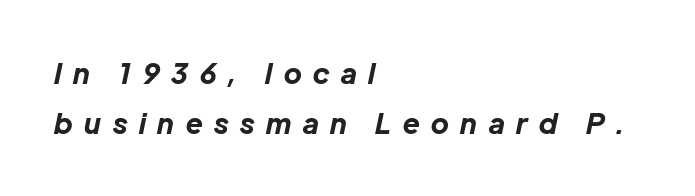
The text carries the slant typical of an italic or oblique font. Tracking here is generous; glyphs stand well apart from one another. A typesetter would call this proportional, since set widths differ per character. The characters look thick and weighty, a clear bold. Beneath every word, the page is bare. Reading down the block, your eye returns to a fixed left position each line.
